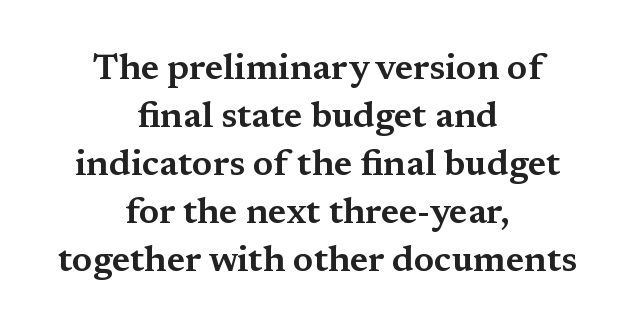
Q: Is the text italic (slanted)? A: No, it is upright.
Q: Is the typeface a serif or a sans-serif typeface? A: Serif.
Q: Is the text underlined? A: No.
Q: How is the paragraph aligned? A: Centered.
Q: Is the spacing between letters normal or unusually wide? A: Normal.
Q: Is the spacing between lines tight, normal or loose? A: Normal.
Q: Width (condensed, normal, or wide)? A: Wide.
Q: Stroke contrast? A: Medium.
Q: x-height? A: Medium.
Q: Monospaced? A: No.
